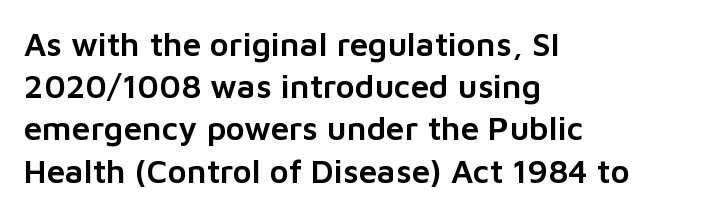
Q: Is the text italic (slanted)? A: No, it is upright.
Q: Is the typeface a serif or a sans-serif typeface? A: Sans-serif.
Q: Is the text underlined? A: No.
Q: How is the paragraph aligned? A: Left-aligned.
Q: Is the spacing between letters normal or unusually wide? A: Normal.
Q: Is the spacing between lines tight, normal or loose? A: Normal.
Q: Width (condensed, normal, or wide)? A: Normal.
Q: Stroke contrast? A: Low.
Q: x-height? A: Medium.
Q: Monospaced? A: No.
